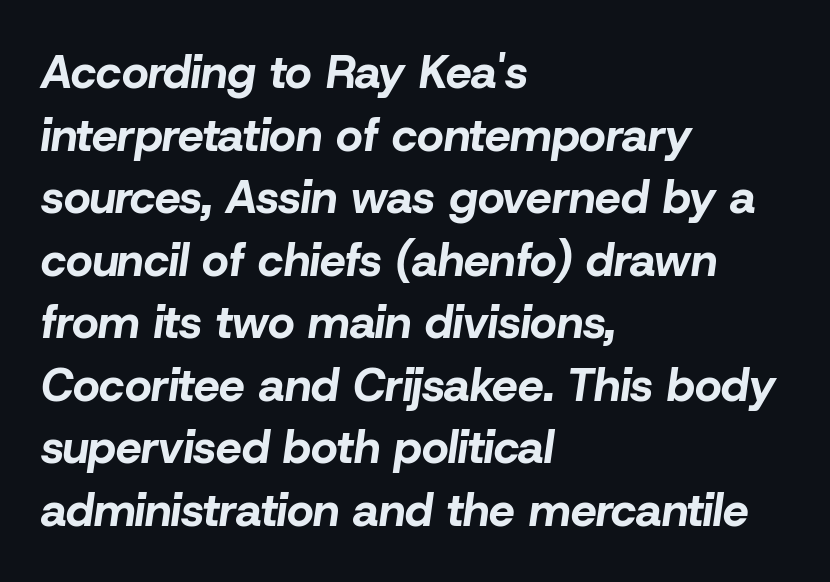
Q: Is the text bold? A: Yes.
Q: Is the text italic (slanted)? A: Yes, it leans right by about 8 degrees.
Q: Is the text underlined? A: No.
Q: How is the paragraph aligned? A: Left-aligned.
Q: Is the spacing between letters normal or unusually wide? A: Normal.
Q: Is the spacing between lines tight, normal or loose? A: Normal.
Q: Width (condensed, normal, or wide)? A: Normal.
Q: Stroke contrast? A: Low.
Q: x-height? A: Medium.
Q: Monospaced? A: No.
